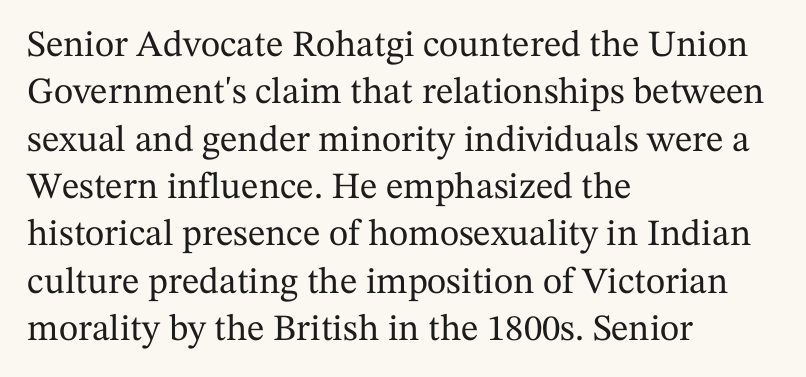
Q: Is the text italic (slanted)? A: No, it is upright.
Q: Is the typeface a serif or a sans-serif typeface? A: Serif.
Q: Is the text underlined? A: No.
Q: How is the paragraph aligned? A: Left-aligned.
Q: Is the spacing between letters normal or unusually wide? A: Normal.
Q: Is the spacing between lines tight, normal or loose? A: Normal.
Q: Width (condensed, normal, or wide)? A: Normal.
Q: Stroke contrast? A: Medium.
Q: x-height? A: Medium.
Q: Monospaced? A: No.
